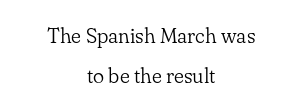
Q: Is the text bold? A: No.
Q: Is the text italic (slanted)? A: No, it is upright.
Q: Is the text underlined? A: No.
Q: How is the paragraph aligned? A: Centered.
Q: Is the spacing between letters normal or unusually wide? A: Normal.
